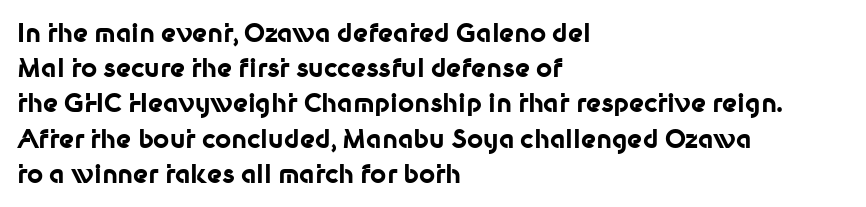
Q: Is the text bold? A: Yes.
Q: Is the text italic (slanted)? A: No, it is upright.
Q: Is the text underlined? A: No.
Q: How is the paragraph aligned? A: Left-aligned.
Q: Is the spacing between letters normal or unusually wide? A: Normal.
Q: Is the spacing between lines tight, normal or loose? A: Normal.
